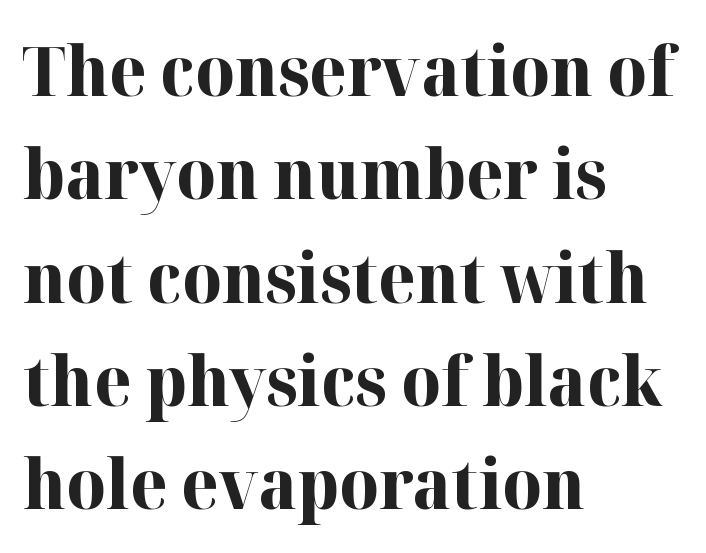
{"serif": "yes", "italic": "no", "bold": "yes", "weight": "bold", "width": "normal", "stroke_contrast": "high", "x_height": "medium", "monospaced": "no", "underline": "no", "align": "left", "line_spacing": "normal", "line_spacing_ratio": 1.52, "letter_spacing": "normal", "letter_spacing_em": 0.0, "glyph_px": 68}
